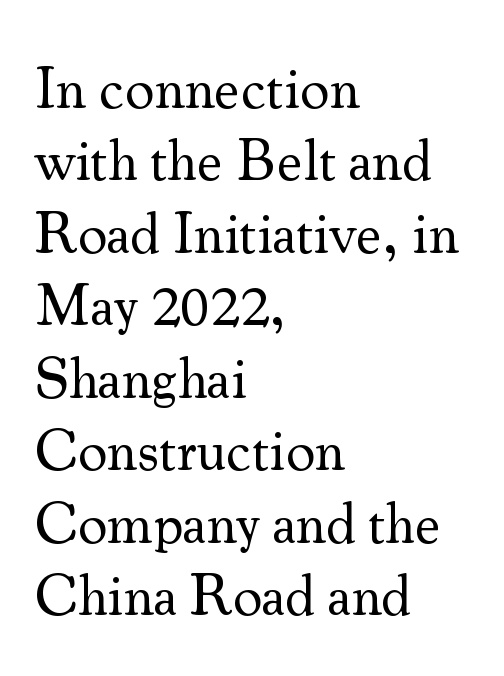
{"serif": "yes", "italic": "no", "bold": "no", "weight": "regular", "width": "normal", "stroke_contrast": "medium", "x_height": "small", "monospaced": "no", "underline": "no", "align": "left", "line_spacing": "normal", "line_spacing_ratio": 1.25, "letter_spacing": "normal", "letter_spacing_em": 0.0, "glyph_px": 58}
